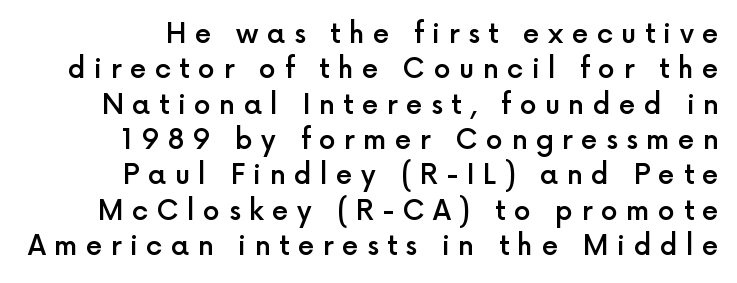
Teacher's note: observe the even right margin — that is flush-right alignment. A normal amount of white space separates one row of letters from the next. These lines were composed using upright roman letters. This rendering features lettering with no underline.
